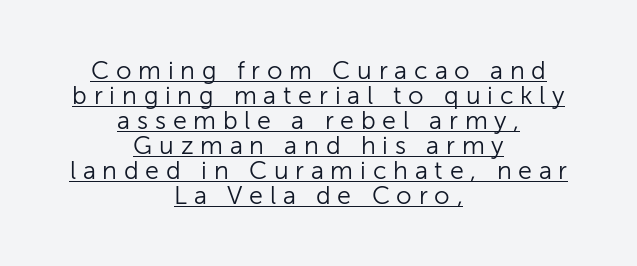
The image shows 25 px text type, upright; set centered, tight line spacing (1.0x), unusually wide letter spacing (+0.27 em), underlined.
